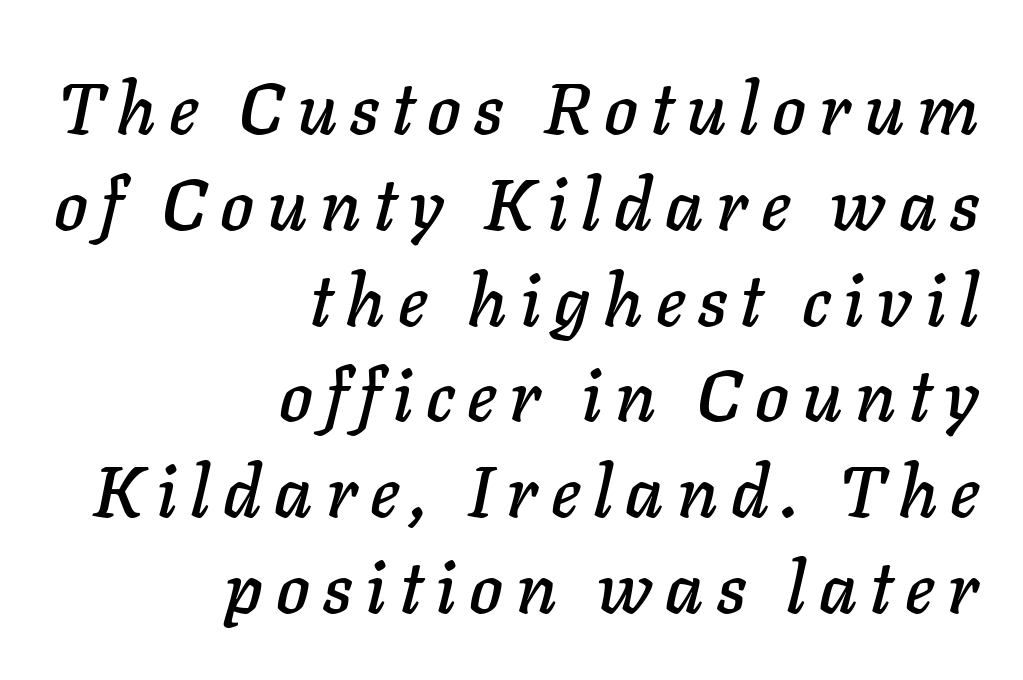
Teacher's note: observe the even right margin — that is flush-right alignment. The line-height multiplier appears to be the usual default. These lines are rendered in a variable-pitch font. The typography opts for an oblique posture over an upright one. Descender tails drop into unmarked territory.
